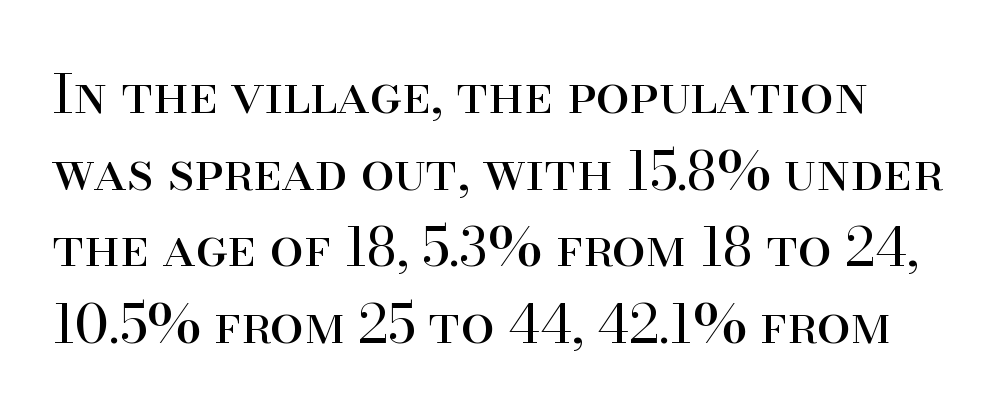
The image shows 54 px regular-weight serif type, upright; set normal line spacing (1.42x), normal letter spacing, not underlined; high stroke contrast and a small x-height.
